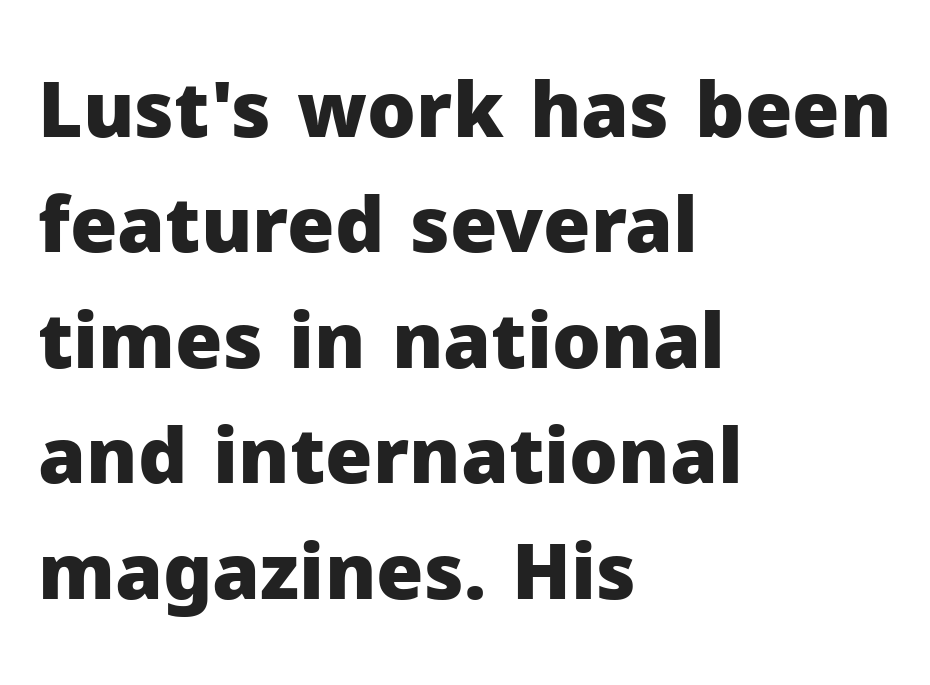
Q: Is the text bold? A: Yes.
Q: Is the text italic (slanted)? A: No, it is upright.
Q: Is the typeface a serif or a sans-serif typeface? A: Sans-serif.
Q: Is the text underlined? A: No.
Q: How is the paragraph aligned? A: Left-aligned.
Q: Is the spacing between letters normal or unusually wide? A: Normal.
Q: Is the spacing between lines tight, normal or loose? A: Normal.
Q: Width (condensed, normal, or wide)? A: Normal.
Q: Stroke contrast? A: Low.
Q: x-height? A: Medium.
Q: Monospaced? A: No.
